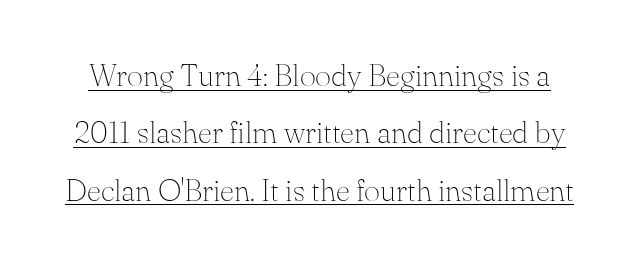
Glance below the letters and you will spot a drawn line. Posture: vertical. Nothing unusual about the tracking: characters are spaced as the font intends. Think of a printed novel: that variable character pitch is what you see here. Observe the serifs anchoring each vertical stroke in this sample. The characters are drawn with everyday or finer stroke widths.
